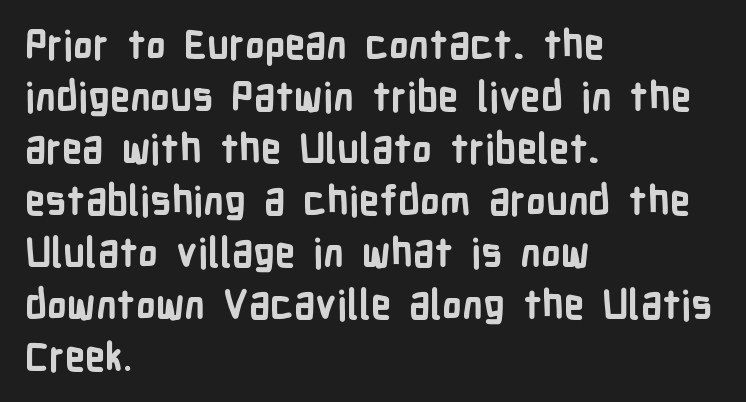
{"serif": "no", "italic": "no", "bold": "yes", "weight": "bold", "width": "condensed", "stroke_contrast": "low", "x_height": "medium", "monospaced": "no", "underline": "no", "align": "left", "line_spacing": "normal", "line_spacing_ratio": 1.3, "letter_spacing": "normal", "letter_spacing_em": 0.0, "glyph_px": 40}
